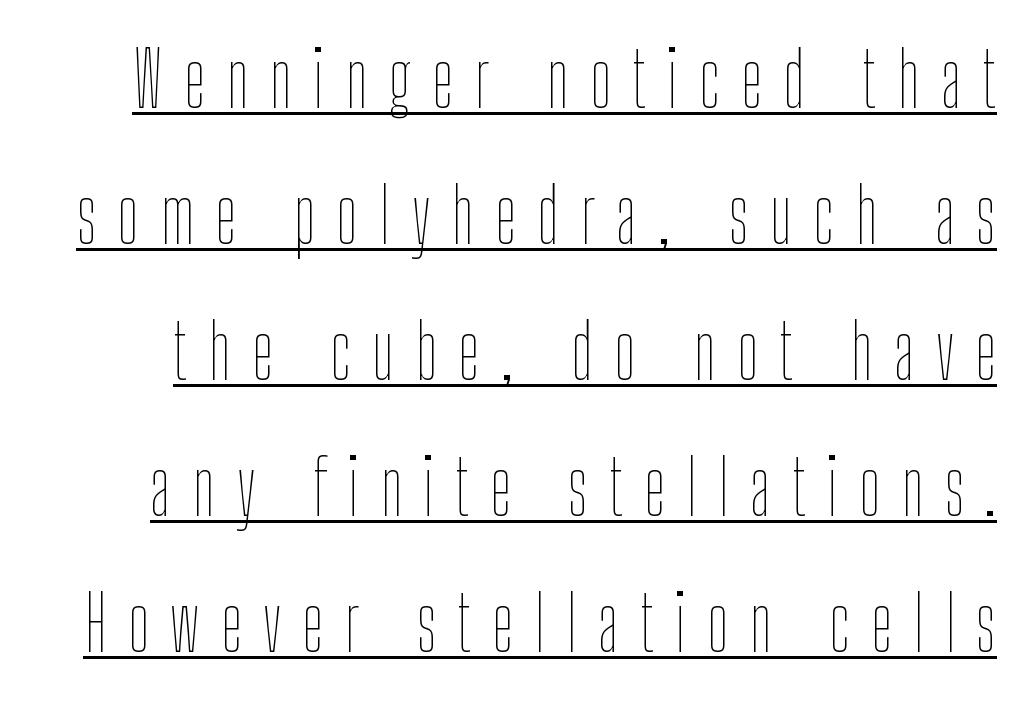
These lines are rendered in a variable-pitch font. Rendered with straight, roman letterforms. Compared with undecorated copy, this sample adds a rule below the words. The letters look calm and open, with moderate or lighter stems. Does extra space separate the letters? Yes, quite a lot of it.
